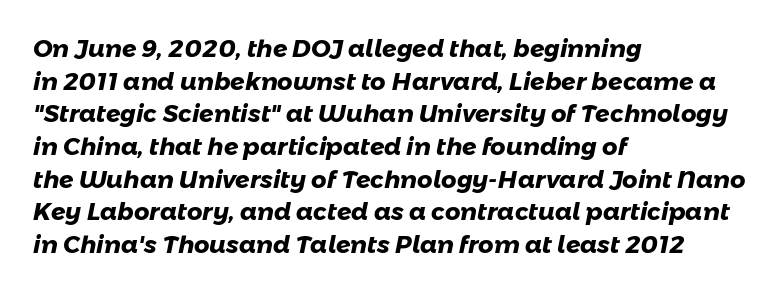
The rag falls on the right side of this text block. The space directly below the letters is spotless. The type is set solid horizontally, with unmodified tracking. Heft: maximum for text — a bold. One glance says typical: line gaps are just what's usual.
